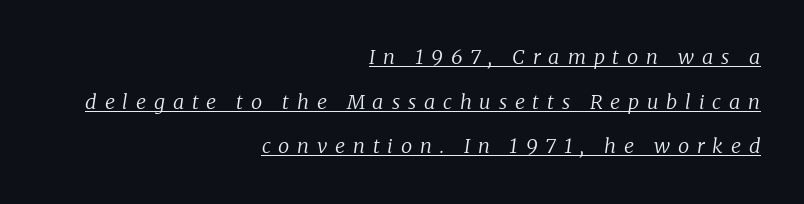
Check the space under the baseline: a stroke is drawn there. This sample trades compactness for vertical openness between lines. This sample uses an oblique cut, with every glyph tilted off the vertical. Tracking value appears strongly positive — letters spread wide. The passage shown is not bold in any degree.
